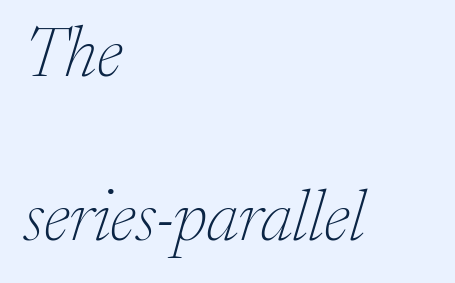
{"serif": "yes", "italic": "yes", "lean": "right", "slant_degrees": 17, "bold": "no", "weight": "thin", "width": "normal", "stroke_contrast": "low", "x_height": "medium", "monospaced": "no", "underline": "no", "align": "left", "line_spacing": "loose", "line_spacing_ratio": 2.31, "letter_spacing": "normal", "letter_spacing_em": 0.0, "glyph_px": 71}
